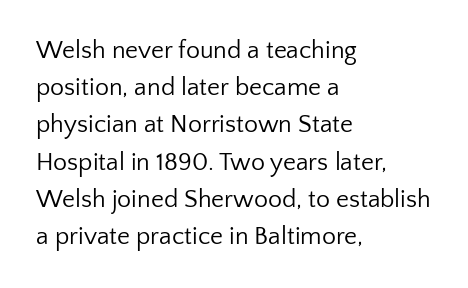
Each new line begins a customary step beneath the previous one. In CSS terms this would be text-align: left. Every character sits straight up, as roman type does. Inter-character spacing is left at the font's built-in metrics.
